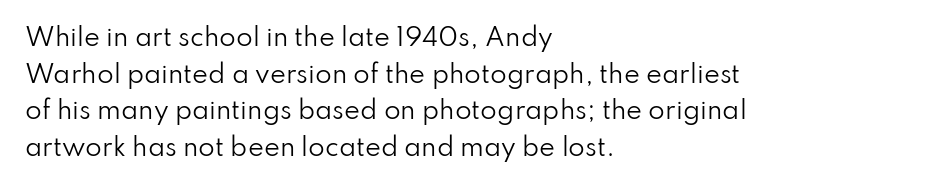
{"italic": "no", "bold": "no", "underline": "no", "align": "left", "line_spacing": "normal", "line_spacing_ratio": 1.53, "letter_spacing": "normal", "letter_spacing_em": 0.0, "glyph_px": 24}
